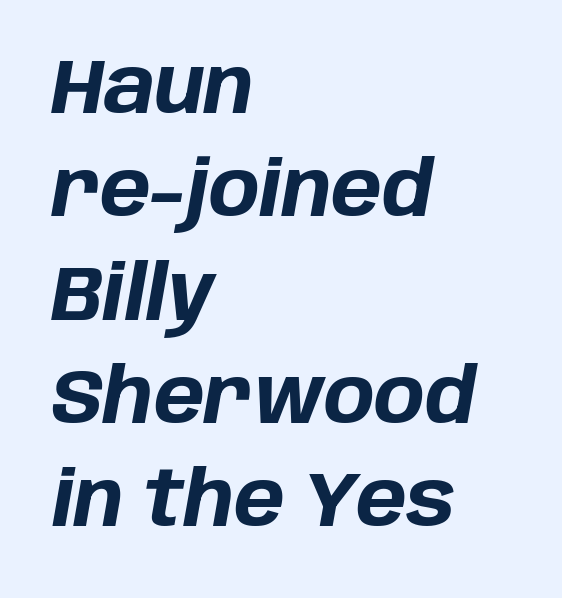
Each word holds together tightly as a unit, with standard inter-letter gaps. One glance says typical: line gaps are just what's usual. Every row of glyphs begins at an identical x-position on the left. Looks like regular typesetting: each glyph gets only the width it needs. Every letter is thick-stroked: bold, no question. Bare-footed words on every line.
